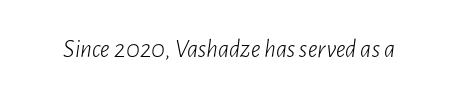
{"italic": "yes", "lean": "right", "slant_degrees": 7, "bold": "no", "underline": "no", "letter_spacing": "normal", "letter_spacing_em": 0.0, "glyph_px": 26}
